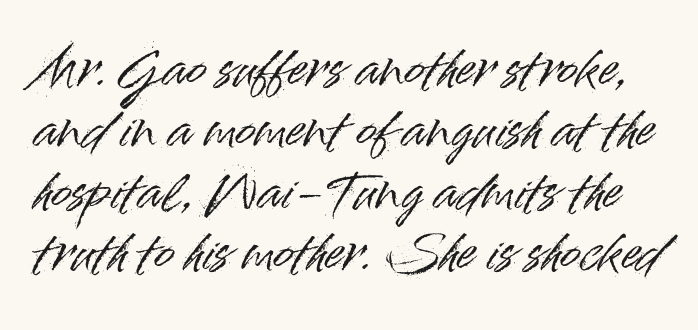
The image shows 48 px sans-serif type; set normal line spacing (1.28x), normal letter spacing, not underlined; high stroke contrast and a small x-height.
